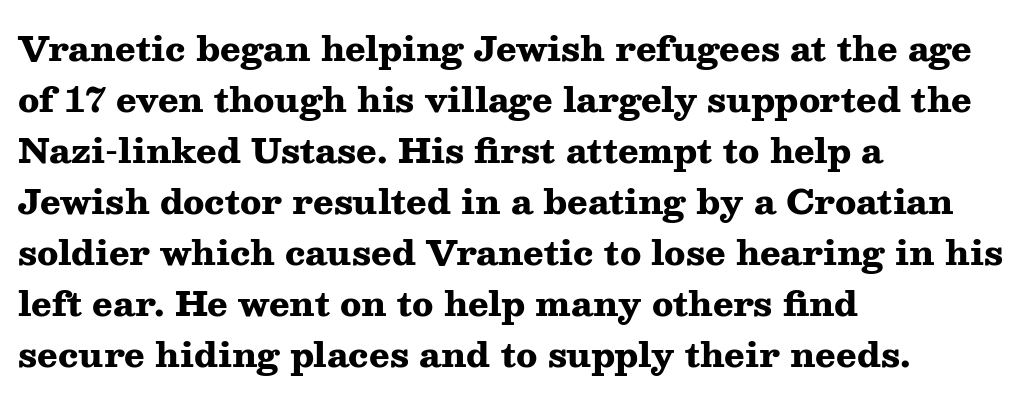
{"serif": "yes", "italic": "no", "bold": "yes", "weight": "heavy", "width": "wide", "stroke_contrast": "medium", "x_height": "medium", "monospaced": "no", "underline": "no", "align": "left", "line_spacing": "normal", "line_spacing_ratio": 1.5, "letter_spacing": "normal", "letter_spacing_em": 0.0, "glyph_px": 34}
